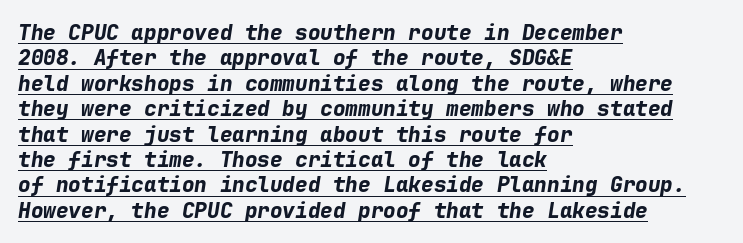
The image shows 21 px bold type, italic (leaning right); set left-aligned, line spacing 1.21x, normal letter spacing, underlined.
